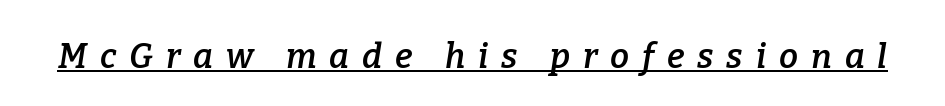
The image shows 34 px semibold serif type, italic (leaning right); set unusually wide letter spacing (+0.38 em), underlined; low stroke contrast and a medium x-height.
